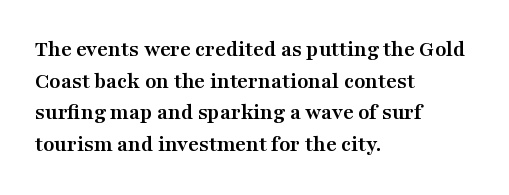
{"italic": "no", "bold": "yes", "underline": "no", "align": "left", "line_spacing": "normal", "line_spacing_ratio": 1.38, "letter_spacing": "normal", "letter_spacing_em": 0.0, "glyph_px": 23}
